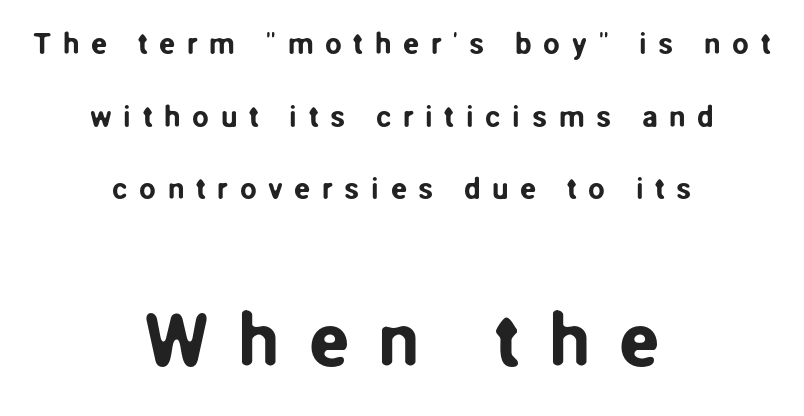
{"serif": "no", "italic": "no", "width": "normal", "stroke_contrast": "low", "x_height": "medium", "monospaced": "no", "underline": "no", "align": "center", "line_spacing": "loose", "line_spacing_ratio": 2.42, "letter_spacing": "wide", "letter_spacing_em": 0.38, "larger_block": "second", "size_ratio": 2.5, "glyph_px": 75}
